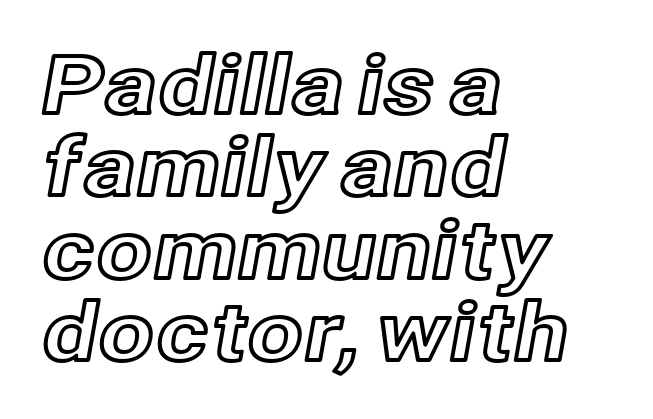
Q: Is the text italic (slanted)? A: Yes.
Q: Is the text underlined? A: No.
Q: How is the paragraph aligned? A: Left-aligned.
Q: Is the spacing between letters normal or unusually wide? A: Normal.
Q: Is the spacing between lines tight, normal or loose? A: Tight.
Q: Width (condensed, normal, or wide)? A: Normal.
Q: x-height? A: Medium.
Q: Monospaced? A: No.
